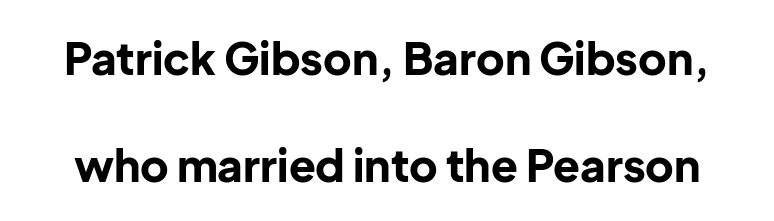
The image shows 44 px bold sans-serif type, upright; set loose line spacing (2.43x), normal letter spacing, not underlined; low stroke contrast and a medium x-height.
